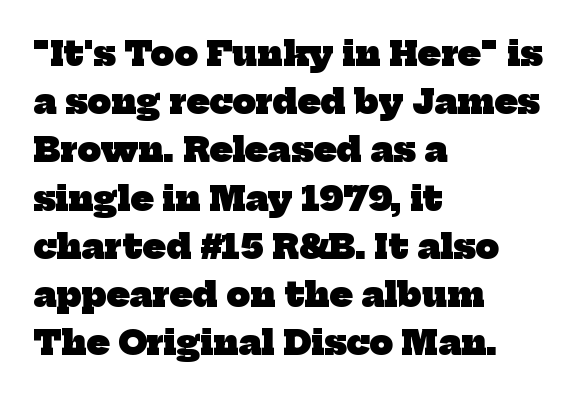
{"serif": "yes", "bold": "yes", "weight": "heavy", "width": "normal", "stroke_contrast": "low", "x_height": "medium", "monospaced": "no", "underline": "no", "align": "left", "line_spacing": "normal", "line_spacing_ratio": 1.46, "letter_spacing": "normal", "letter_spacing_em": 0.0, "glyph_px": 33}
